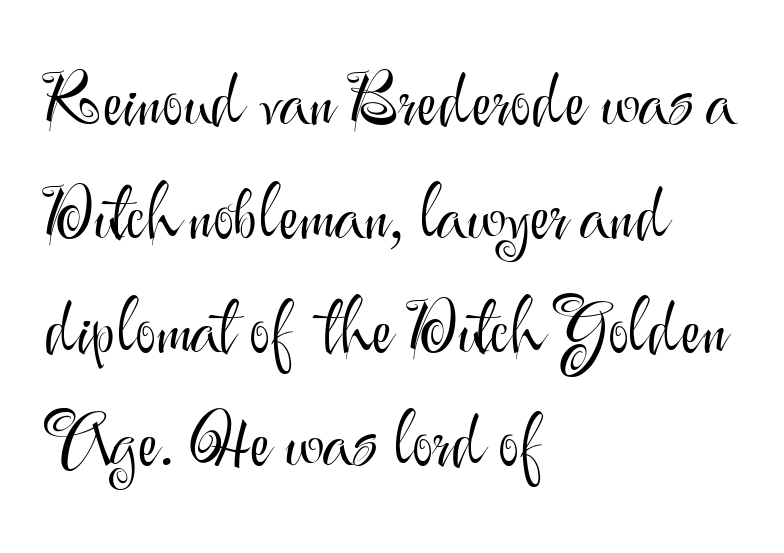
{"serif": "no", "bold": "no", "weight": "light", "width": "normal", "stroke_contrast": "medium", "x_height": "small", "monospaced": "no", "underline": "no", "align": "left", "line_spacing": "normal", "line_spacing_ratio": 1.58, "letter_spacing": "normal", "letter_spacing_em": 0.0, "glyph_px": 72}
